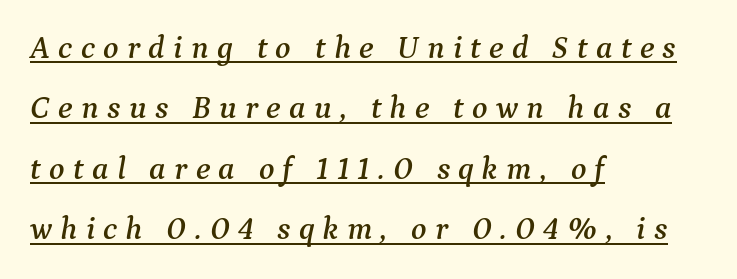
Proportional: the letters do not fall into vertical columns. Does a line run under the words? Yes, clearly. The face used here has a pronounced slope to its letters. The ragged edge is on the right, which tells us the setting is flush left. Loose tracking; the words dissolve into strings of separated letters.
